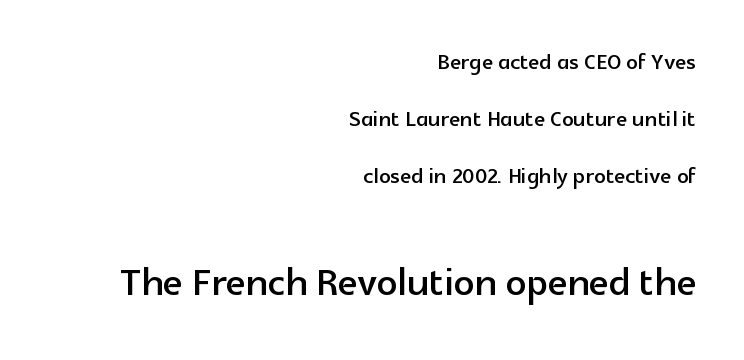
The image shows 51 px sans-serif type, upright; set right-aligned, loose line spacing (1.96x), normal letter spacing, not underlined; the second (bottom) block is 1.76x larger; a medium x-height.
